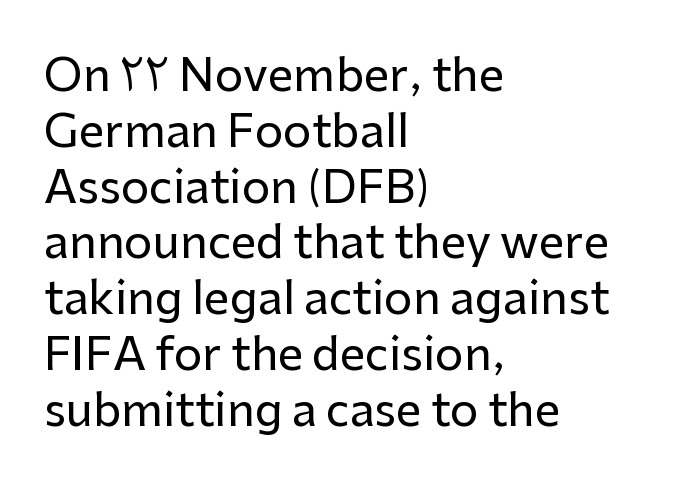
The text block is weighted toward the left margin, trailing off unevenly rightward. The typography opts for an upright posture over an oblique one. These lines are rendered in a variable-pitch font. The baseline area is clear. The face used here is a sans, in the tradition of grotesques and geometrics. Nothing unusual about the tracking: characters are spaced as the font intends.
